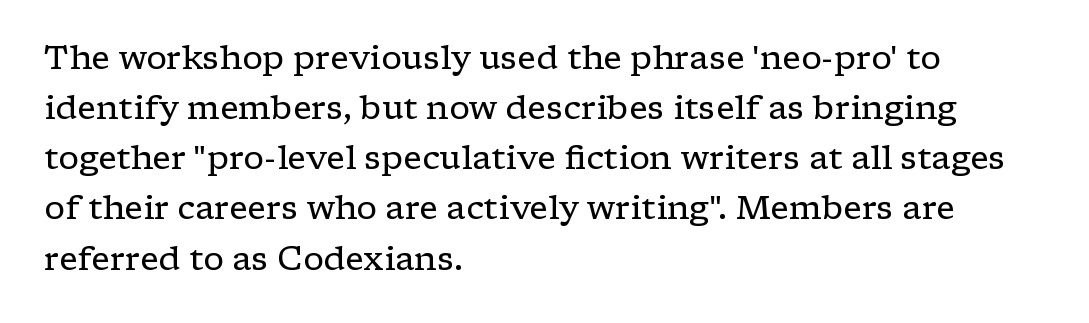
Q: Is the text bold? A: No.
Q: Is the text italic (slanted)? A: No, it is upright.
Q: Is the typeface a serif or a sans-serif typeface? A: Serif.
Q: Is the text underlined? A: No.
Q: How is the paragraph aligned? A: Left-aligned.
Q: Is the spacing between letters normal or unusually wide? A: Normal.
Q: Is the spacing between lines tight, normal or loose? A: Normal.
Q: Width (condensed, normal, or wide)? A: Wide.
Q: Stroke contrast? A: Low.
Q: x-height? A: Medium.
Q: Monospaced? A: No.
